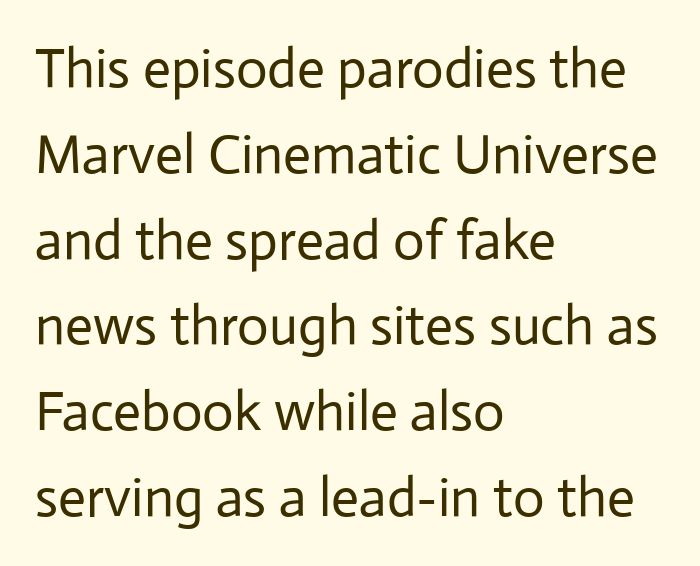
The image shows 55 px regular-weight sans-serif type, upright; set left-aligned, normal line spacing (1.56x), normal letter spacing, not underlined; low stroke contrast and a medium x-height.
